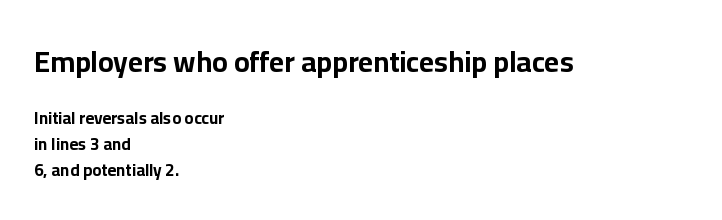
Q: Is the text bold? A: Yes.
Q: Is the text italic (slanted)? A: No, it is upright.
Q: Is the typeface a serif or a sans-serif typeface? A: Sans-serif.
Q: Is the text underlined? A: No.
Q: How is the paragraph aligned? A: Left-aligned.
Q: Is the spacing between letters normal or unusually wide? A: Normal.
Q: Is the spacing between lines tight, normal or loose? A: Normal.
Q: Which block of text is set in a larger size, the first (top) or the second (bottom)? A: The first (top) one.
Q: Width (condensed, normal, or wide)? A: Normal.
Q: Stroke contrast? A: Low.
Q: x-height? A: Medium.
Q: Monospaced? A: No.
